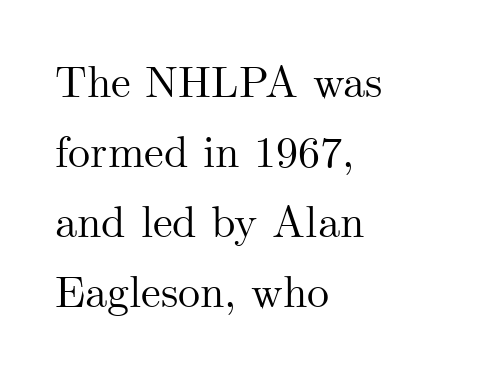
{"serif": "yes", "italic": "no", "width": "normal", "stroke_contrast": "medium", "x_height": "small", "monospaced": "no", "underline": "no", "align": "left", "line_spacing": "normal", "line_spacing_ratio": 1.59, "letter_spacing": "normal", "letter_spacing_em": 0.0, "glyph_px": 44}
